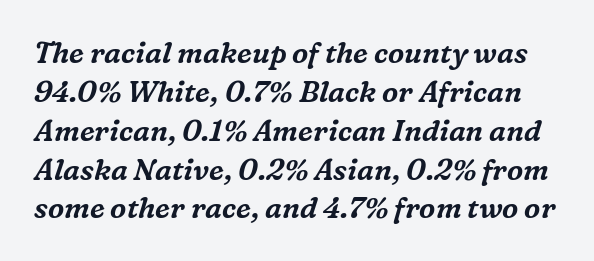
This block has exactly the height ordinary leading produces. Nobody touched the tracking dial on this one. Is this a sans? No — the strokes have serifs. The typography opts for an oblique posture over an upright one.
